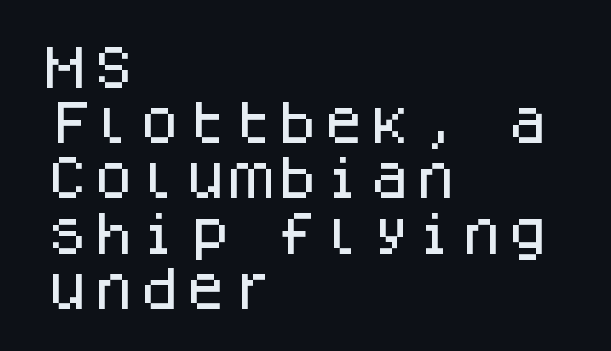
The image shows 46 px sans-serif type, upright, monospaced; set left-aligned, line spacing 1.2x, normal letter spacing, not underlined; low stroke contrast and a large x-height.
